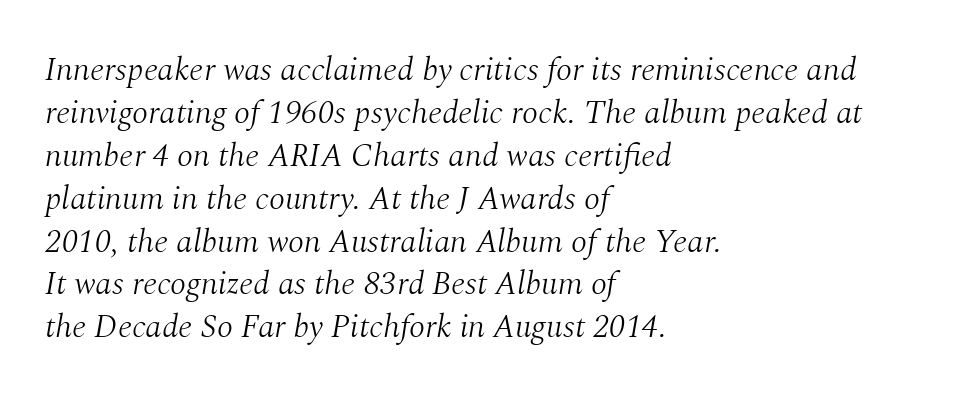
The passage shown is typed in a proportional face where columns would drift. The typeface has the unassuming heft of standard copy or less. Yep, those are serifs on the letters. The gaps between neighbouring characters are ordinary and unremarkable.
